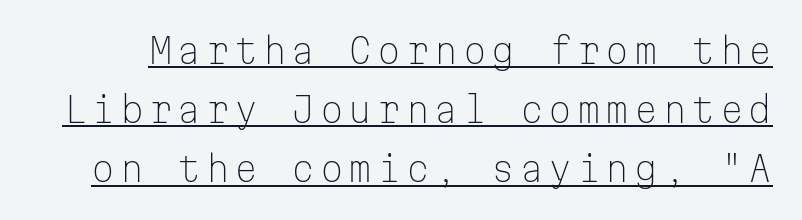
Q: Is the text bold? A: No.
Q: Is the text italic (slanted)? A: No, it is upright.
Q: Is the typeface a serif or a sans-serif typeface? A: Sans-serif.
Q: Is the text underlined? A: Yes.
Q: Width (condensed, normal, or wide)? A: Normal.
Q: Stroke contrast? A: Low.
Q: x-height? A: Medium.
Q: Monospaced? A: Yes.
